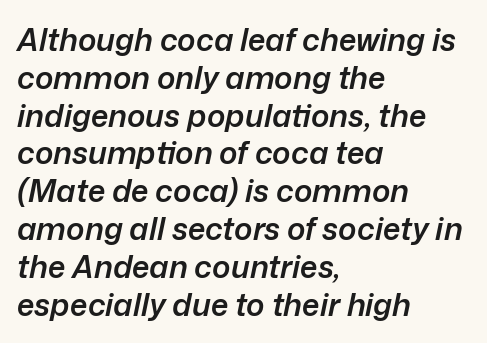
Would a proofreader flag this as italicized? Yes. Letter spacing: default. If you drew a ruler down the left edge, every line would touch it. Varying glyph widths throughout — classic text-font behaviour. Glance below the letters and you will spot only blank space.
